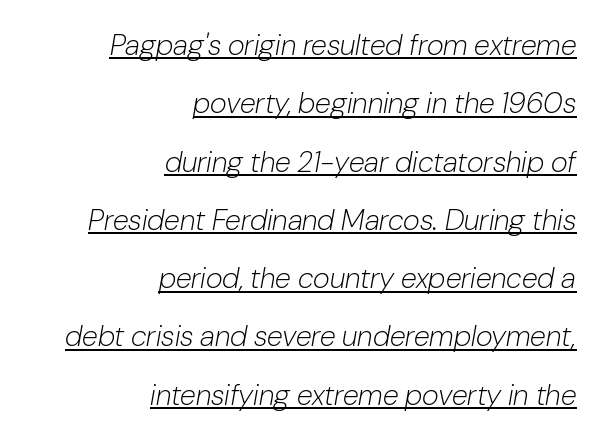
Line endings align vertically; line beginnings do not. Students, observe: this is what heavily led, spacious text looks like. Beneath each row of characters lies a ruled line. No chunkiness to these letters — they're not bold.
